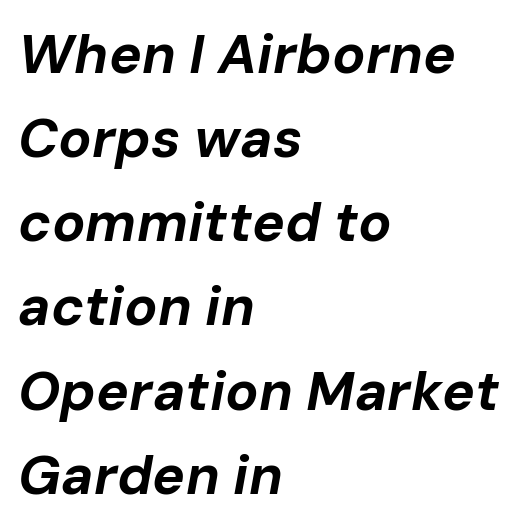
The image shows 55 px bold type, italic (leaning right); set left-aligned, normal line spacing (1.53x), normal letter spacing, not underlined; low stroke contrast and a medium x-height.
